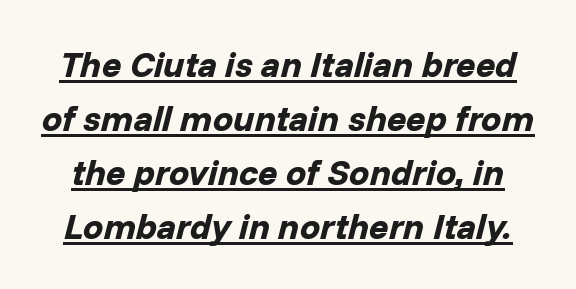
{"italic": "yes", "lean": "right", "slant_degrees": 14, "bold": "yes", "weight": "bold", "width": "normal", "stroke_contrast": "low", "x_height": "medium", "monospaced": "no", "underline": "yes", "line_spacing": "normal", "line_spacing_ratio": 1.5, "letter_spacing": "normal", "letter_spacing_em": 0.0, "glyph_px": 36}
